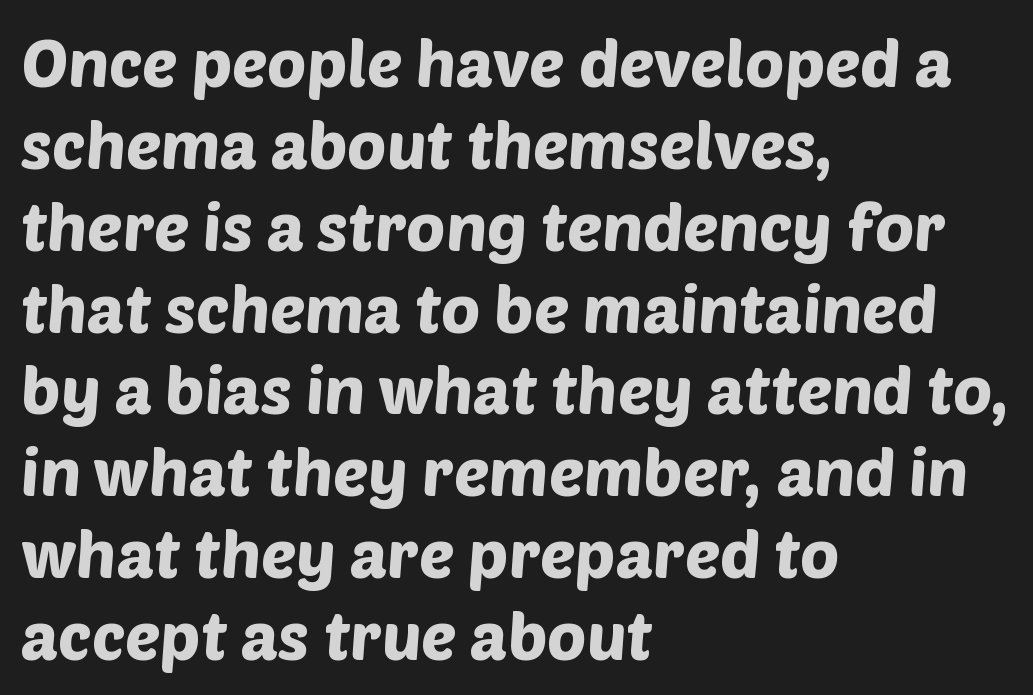
The image shows 66 px sans-serif type; set left-aligned, line spacing 1.24x, normal letter spacing, not underlined; low stroke contrast and a large x-height.
